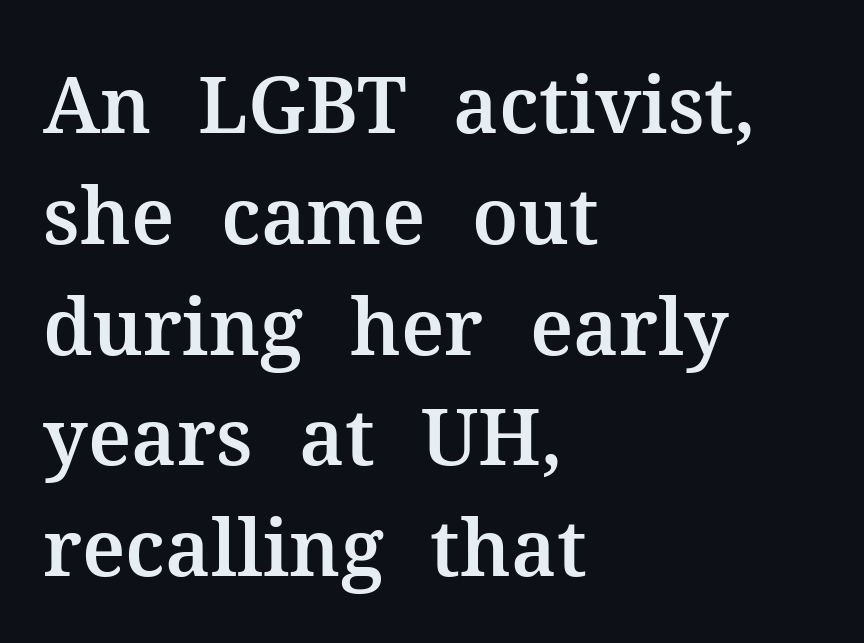
{"serif": "yes", "italic": "no", "width": "normal", "stroke_contrast": "medium", "x_height": "medium", "monospaced": "no", "underline": "no", "align": "left", "line_spacing": "normal", "line_spacing_ratio": 1.42, "letter_spacing": "normal", "letter_spacing_em": 0.0, "glyph_px": 78}
